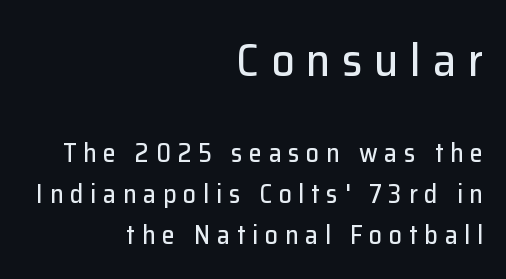
The image shows 46 px sans-serif type, upright; set right-aligned, normal line spacing (1.57x), unusually wide letter spacing (+0.26 em), not underlined; the first (top) block is 1.77x larger; low stroke contrast and a medium x-height.
